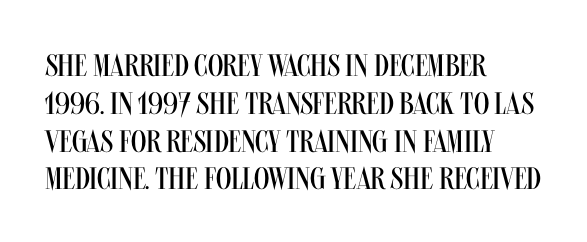
Q: Is the text bold? A: No.
Q: Is the text italic (slanted)? A: No, it is upright.
Q: Is the typeface a serif or a sans-serif typeface? A: Sans-serif.
Q: Is the text underlined? A: No.
Q: How is the paragraph aligned? A: Left-aligned.
Q: Is the spacing between letters normal or unusually wide? A: Normal.
Q: Width (condensed, normal, or wide)? A: Condensed.
Q: Stroke contrast? A: Medium.
Q: x-height? A: Large.
Q: Monospaced? A: No.
